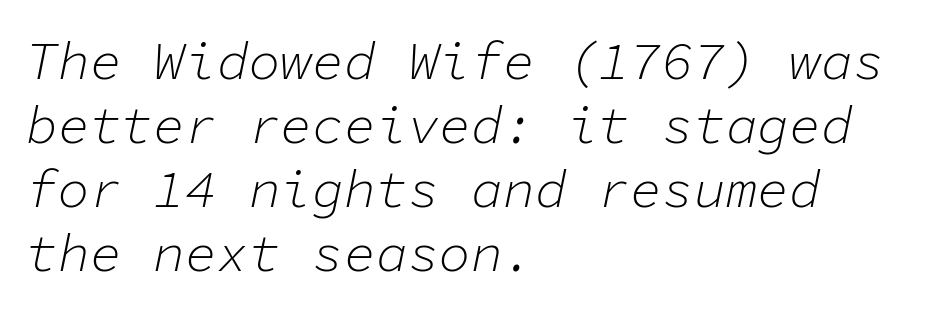
The specimen reads as italic at a glance. Fixed-width glyphs throughout — classic coding-font behaviour. The strokes carry an ordinary text weight at most. Between one letter and the next there's only the usual sliver of space. A clean baseline with only descenders dipping below it.
